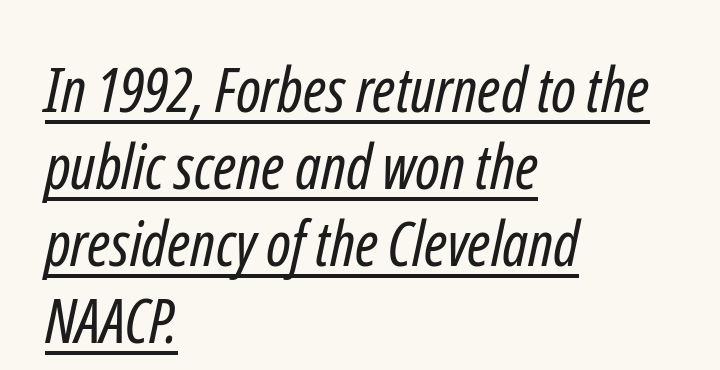
The rendering uses natural spacing where letterforms have individual widths. The passage shown is typeset with a sans-serif family. Glyph-to-glyph distance matches everyday printed text. In designer terms, the underline attribute is active on this setting. The text block is weighted toward the left margin, trailing off unevenly rightward. No extra ink here — the face is not bold.
